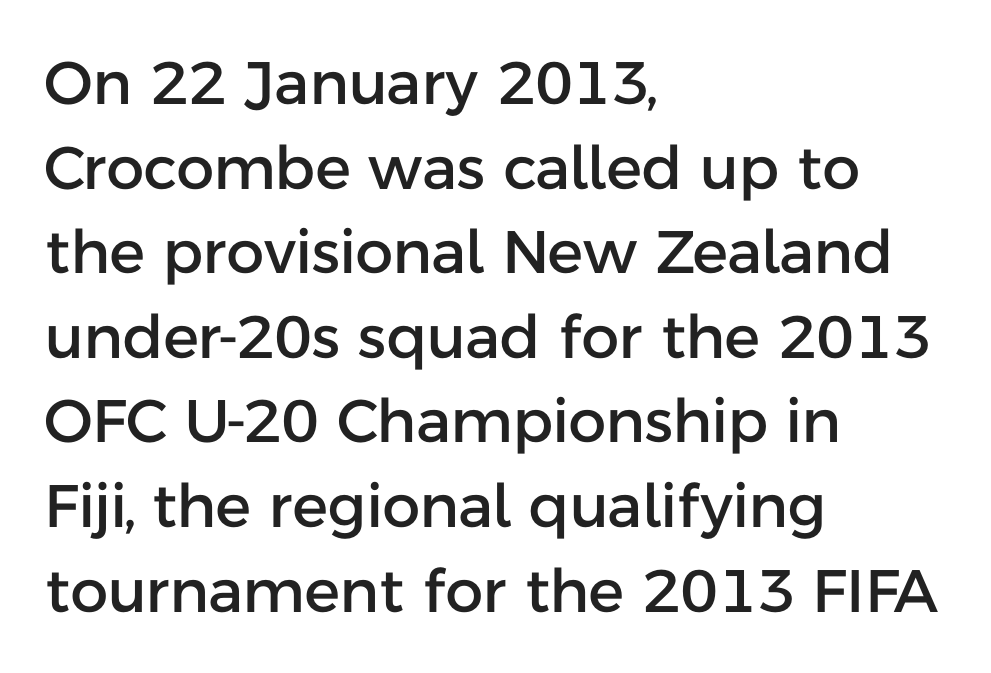
The image shows 60 px sans-serif type, upright; set left-aligned, normal line spacing (1.41x), normal letter spacing, not underlined; low stroke contrast and a medium x-height.
